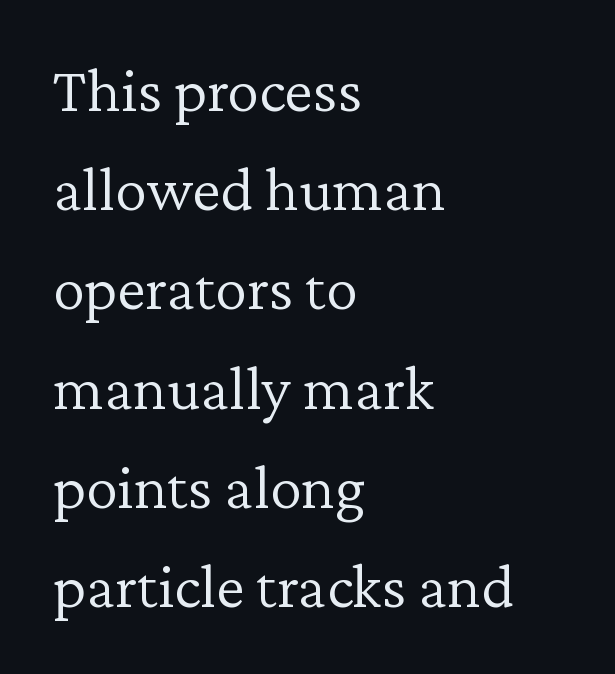
Vertical stems look standard width or narrower in stroke. The rows are spaced the way most documents space them. Tall strokes in this sample are plumb rather than angled. The line texture is even and compact thanks to regular tracking. Left-aligned paragraph, ragged on the right.
